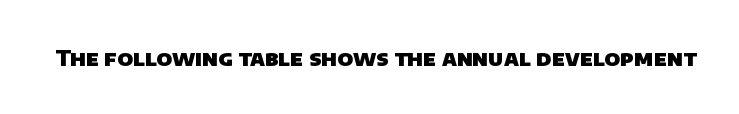
The image shows 22 px bold type; set normal letter spacing, not underlined.
